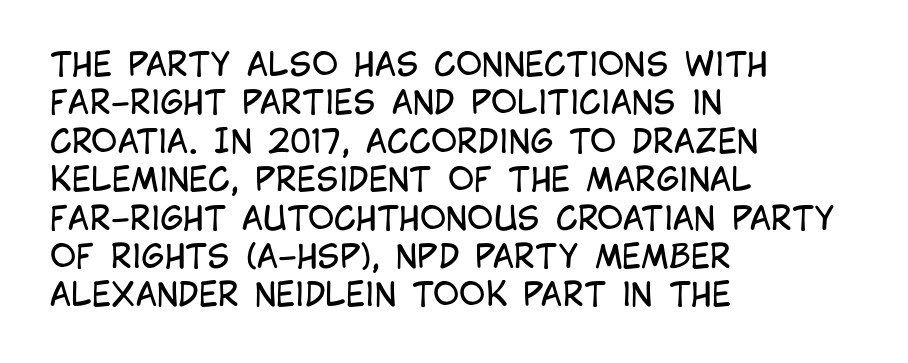
The paragraph shown leans on its left margin. Heaviness? Minimal to ordinary, like unemphasized prose. Is this a fixed-width face? No — the glyphs have proportional, varying widths. Tracking here is standard; glyphs follow each other at the usual distance. This sample uses an upright cut, with every glyph sitting square on the baseline. Note: no serifs on the glyphs.
